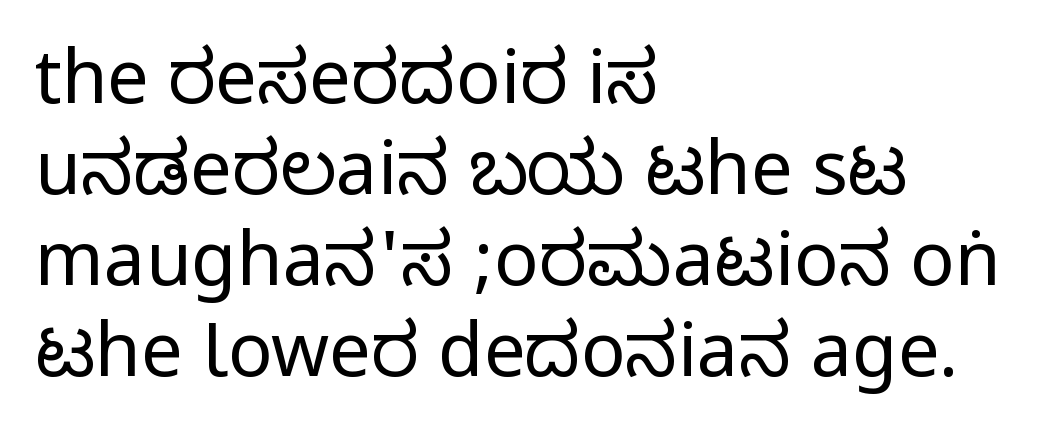
Q: Is the text italic (slanted)? A: No, it is upright.
Q: Is the typeface a serif or a sans-serif typeface? A: Sans-serif.
Q: Is the text underlined? A: No.
Q: How is the paragraph aligned? A: Left-aligned.
Q: Is the spacing between letters normal or unusually wide? A: Normal.
Q: Width (condensed, normal, or wide)? A: Condensed.
Q: Stroke contrast? A: Medium.
Q: Monospaced? A: No.
